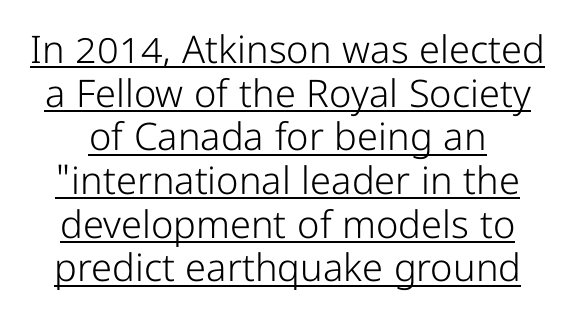
{"serif": "no", "italic": "no", "bold": "no", "weight": "light", "width": "normal", "stroke_contrast": "low", "x_height": "medium", "monospaced": "no", "underline": "yes", "line_spacing": "tight", "line_spacing_ratio": 1.15, "letter_spacing": "normal", "letter_spacing_em": 0.0, "glyph_px": 38}
